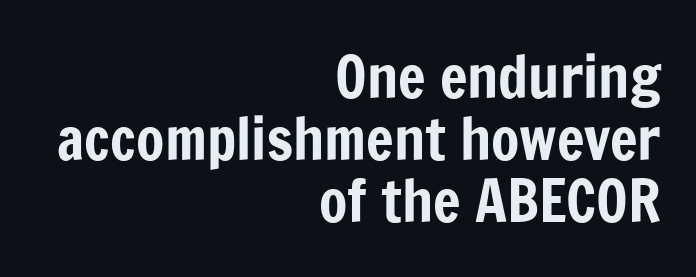
The image shows 58 px condensed sans-serif type, upright; set right-aligned, tight line spacing (1.07x), normal letter spacing, not underlined; low stroke contrast and a medium x-height.
